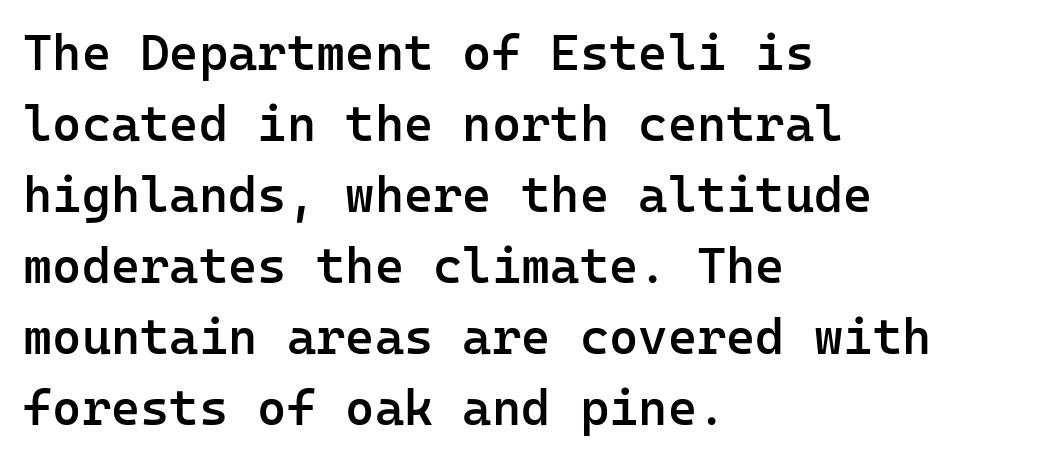
The image shows 50 px semibold sans-serif type, upright, monospaced; set left-aligned, normal line spacing (1.42x), normal letter spacing, not underlined; low stroke contrast and a medium x-height.
